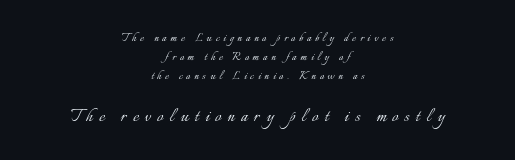
Q: Is the text bold? A: No.
Q: Is the text italic (slanted)? A: Yes.
Q: Is the text underlined? A: No.
Q: How is the paragraph aligned? A: Centered.
Q: Is the spacing between letters normal or unusually wide? A: Unusually wide.
Q: Is the spacing between lines tight, normal or loose? A: Normal.
Q: Which block of text is set in a larger size, the first (top) or the second (bottom)? A: The second (bottom) one.
